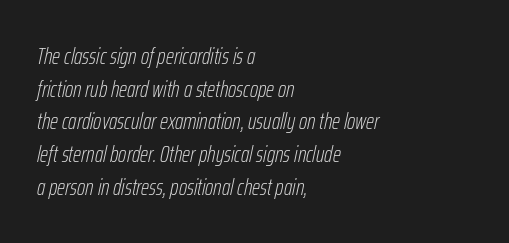
The passage shown is not underscored anywhere. The rag falls on the right side of this text block. Evenly set lines give the paragraph a standard silhouette. The tracking reads as untouched default to a designer's eye. The typesetting does not lean heavy: it is not bold. There's an unmistakable incline to the writing here.
